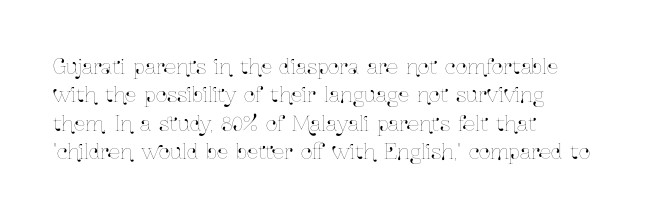
The image shows 20 px text type, upright; set left-aligned, normal line spacing (1.42x), normal letter spacing, not underlined.
